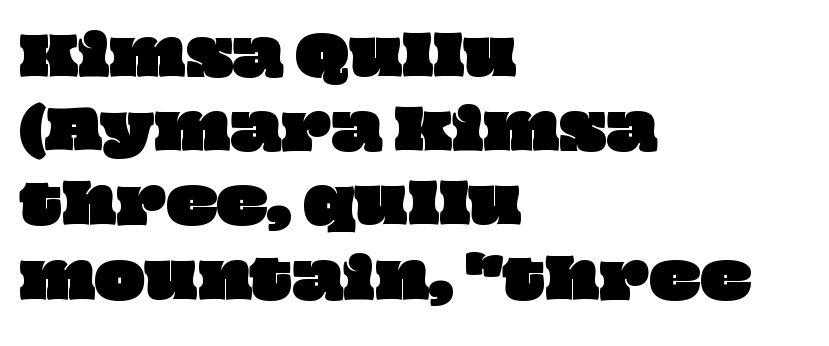
Think of a printed novel: that variable character pitch is what you see here. Underline: absent. The leading is moderate, giving the passage an even texture. No extra tracking has been applied to these lines.
